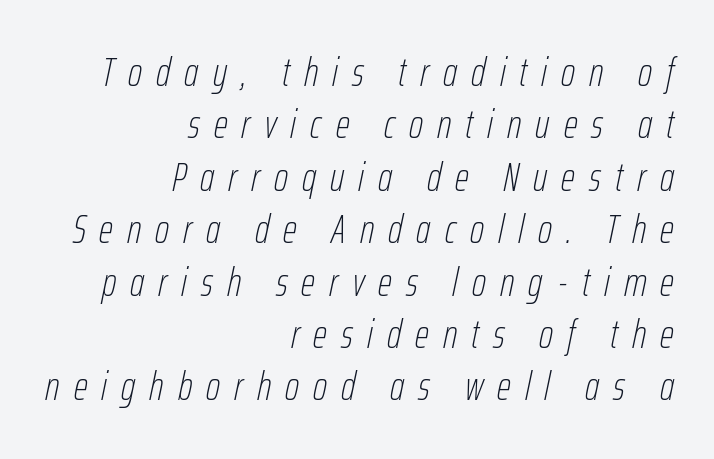
The gap between lines stays unmarked. Italic? Definitely — the glyphs are oblique. Short note: letters widely spaced. Regarding leading, the lines here are spaced in the standard way. Each line ends at the same right margin while the left side varies.
